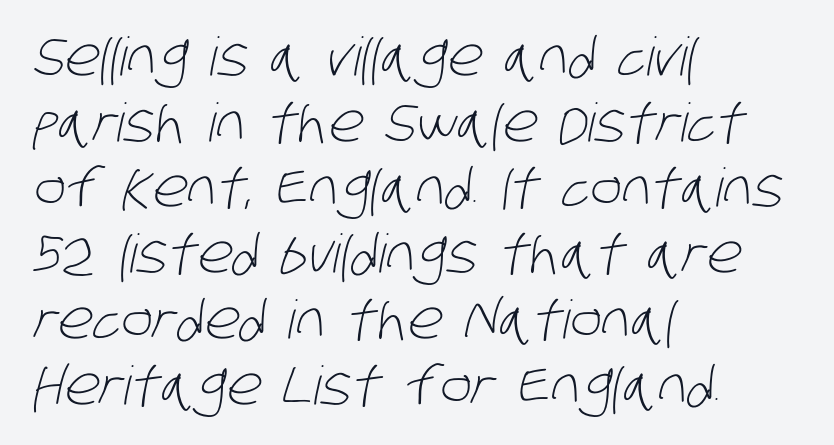
{"serif": "no", "bold": "no", "weight": "light", "width": "condensed", "stroke_contrast": "low", "x_height": "large", "monospaced": "no", "underline": "no", "align": "left", "line_spacing_ratio": 1.24, "letter_spacing": "normal", "letter_spacing_em": 0.0, "glyph_px": 53}
